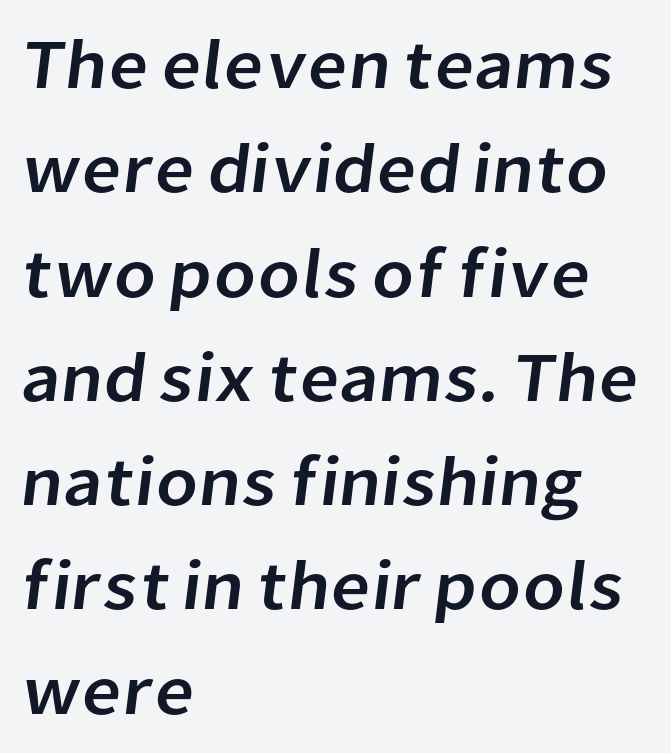
Inter-character spacing is left at the font's built-in metrics. Each line starts at the same left margin while the right side varies. Quick note: underline off. Compared with typical paragraphs, the rows here are spaced about the same. Does the type have serifs? No, each stem ends abruptly.
